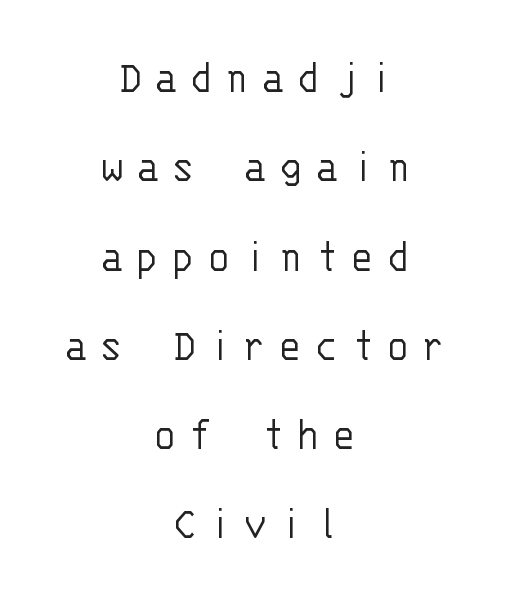
Q: Is the text bold? A: No.
Q: Is the text italic (slanted)? A: No, it is upright.
Q: Is the typeface a serif or a sans-serif typeface? A: Sans-serif.
Q: Is the text underlined? A: No.
Q: How is the paragraph aligned? A: Centered.
Q: Is the spacing between letters normal or unusually wide? A: Unusually wide.
Q: Width (condensed, normal, or wide)? A: Normal.
Q: Stroke contrast? A: Low.
Q: x-height? A: Large.
Q: Monospaced? A: Yes.
